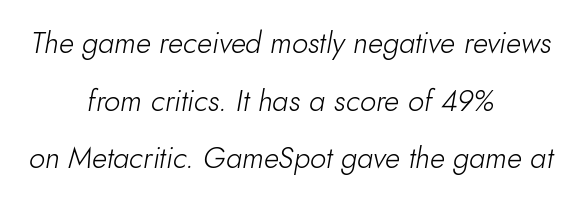
Each row of text sits above clean, open space. The face used here is rendered with its standard letterfit. Rows of type keep a wide berth in the vertical direction. Looks like regular typesetting: each glyph gets only the width it needs.
